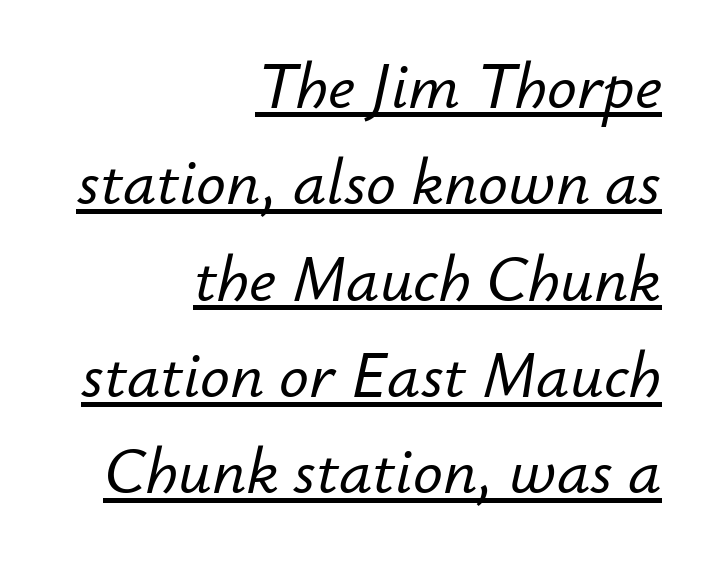
{"italic": "yes", "lean": "right", "slant_degrees": 12, "width": "normal", "stroke_contrast": "low", "x_height": "small", "monospaced": "no", "underline": "yes", "align": "right", "line_spacing": "normal", "line_spacing_ratio": 1.46, "letter_spacing": "normal", "letter_spacing_em": 0.0, "glyph_px": 66}
